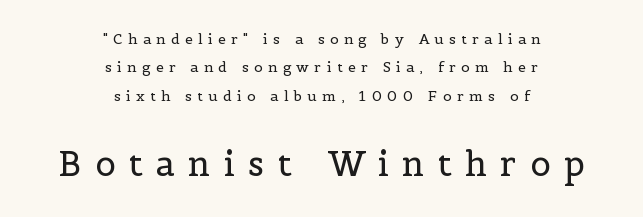
Q: Is the text bold? A: No.
Q: Is the text italic (slanted)? A: No, it is upright.
Q: Is the typeface a serif or a sans-serif typeface? A: Serif.
Q: Is the text underlined? A: No.
Q: How is the paragraph aligned? A: Centered.
Q: Is the spacing between letters normal or unusually wide? A: Unusually wide.
Q: Is the spacing between lines tight, normal or loose? A: Loose.
Q: Which block of text is set in a larger size, the first (top) or the second (bottom)? A: The second (bottom) one.
Q: Width (condensed, normal, or wide)? A: Normal.
Q: x-height? A: Medium.
Q: Monospaced? A: No.
